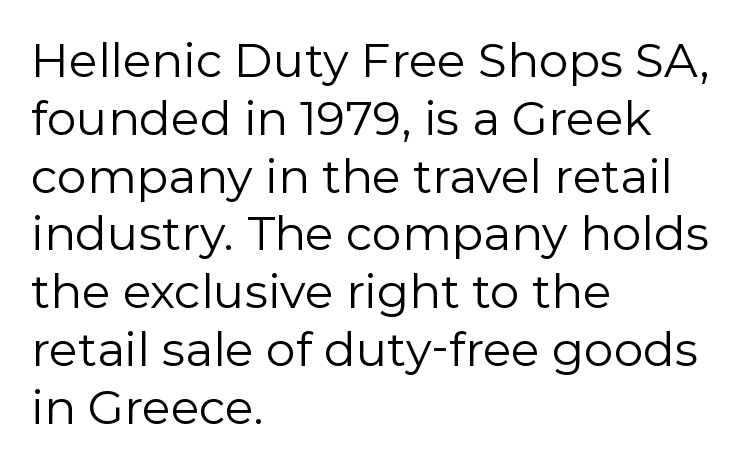
Q: Is the text bold? A: No.
Q: Is the text italic (slanted)? A: No, it is upright.
Q: Is the typeface a serif or a sans-serif typeface? A: Sans-serif.
Q: Is the text underlined? A: No.
Q: How is the paragraph aligned? A: Left-aligned.
Q: Is the spacing between letters normal or unusually wide? A: Normal.
Q: Width (condensed, normal, or wide)? A: Normal.
Q: Stroke contrast? A: Low.
Q: x-height? A: Medium.
Q: Monospaced? A: No.
